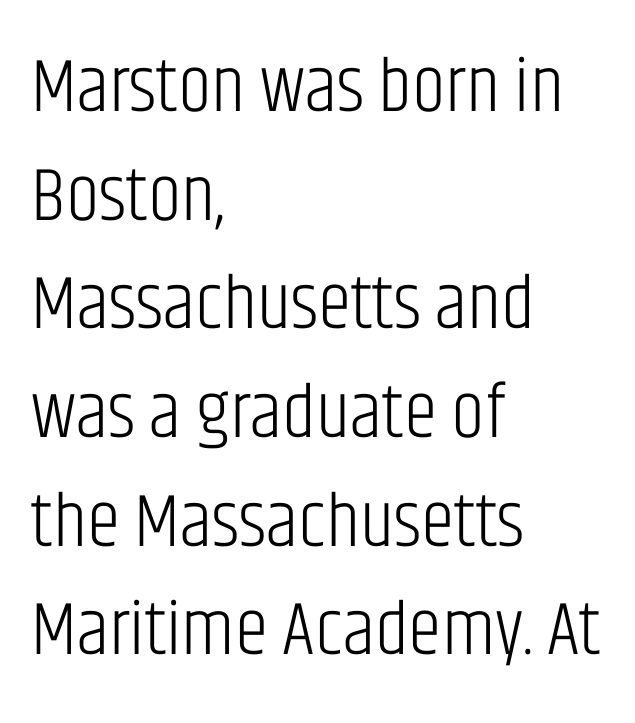
{"serif": "no", "italic": "no", "bold": "no", "weight": "light", "width": "condensed", "stroke_contrast": "low", "x_height": "large", "monospaced": "no", "underline": "no", "align": "left", "line_spacing": "normal", "line_spacing_ratio": 1.43, "letter_spacing": "normal", "letter_spacing_em": 0.0, "glyph_px": 76}
